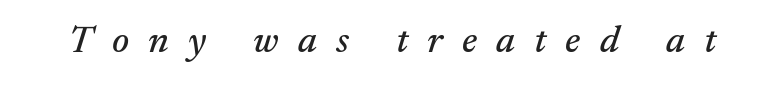
Q: Is the text italic (slanted)? A: Yes, it leans right by about 17 degrees.
Q: Is the typeface a serif or a sans-serif typeface? A: Serif.
Q: Is the text underlined? A: No.
Q: Is the spacing between letters normal or unusually wide? A: Unusually wide.
Q: Width (condensed, normal, or wide)? A: Normal.
Q: Stroke contrast? A: Medium.
Q: x-height? A: Small.
Q: Monospaced? A: No.
